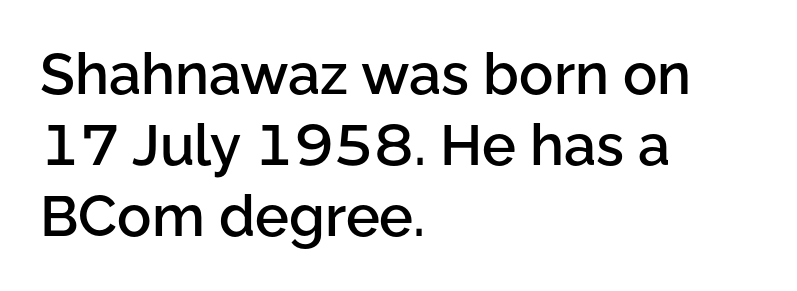
The letters stand upright; this is a roman face. Decoration check: the copy has no underline. Stems and bowls a touch heavier than normal — semibold. A typesetter would label this face a sans. These lines are set flush left with a ragged right edge.
